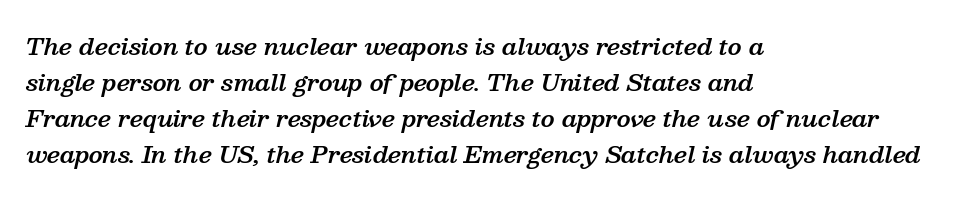
The image shows 23 px text type, italic (leaning right); set left-aligned, normal line spacing (1.56x), normal letter spacing, not underlined.
